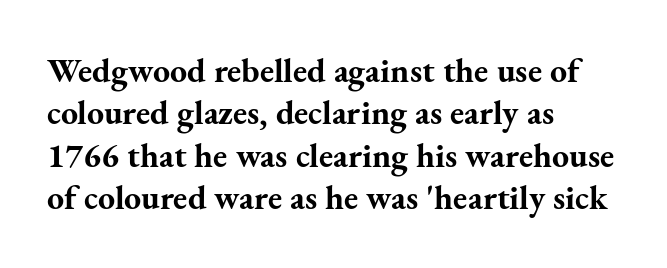
{"serif": "yes", "italic": "no", "bold": "yes", "weight": "bold", "width": "normal", "stroke_contrast": "medium", "x_height": "small", "monospaced": "no", "underline": "no", "align": "left", "line_spacing": "normal", "line_spacing_ratio": 1.25, "letter_spacing": "normal", "letter_spacing_em": 0.0, "glyph_px": 34}
